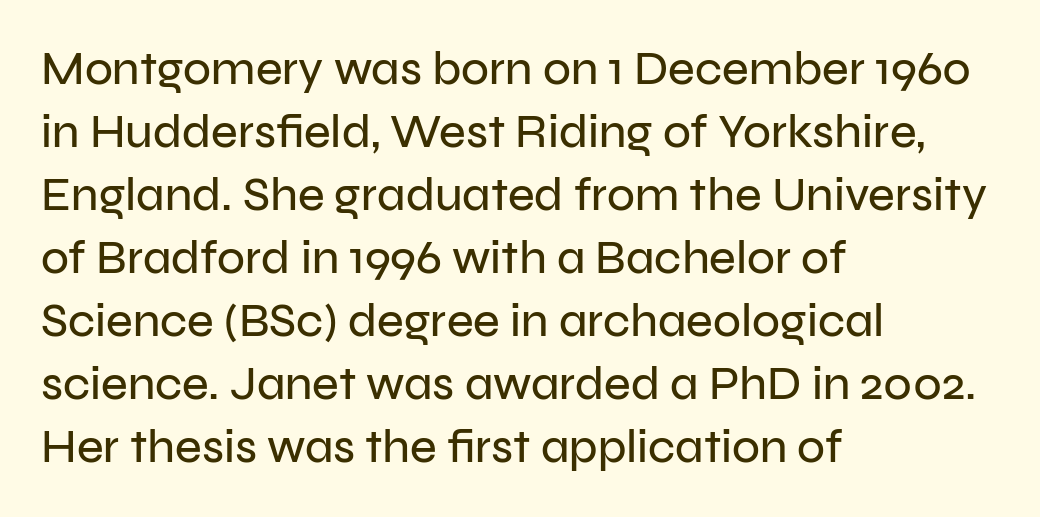
Quick note: underline off. The compositor pushed each line to the left boundary. Vertical strokes here are truly vertical. The face used here is proportionally spaced, like ordinary book or web type. A typesetter would call this leading conventional body-copy spacing.
